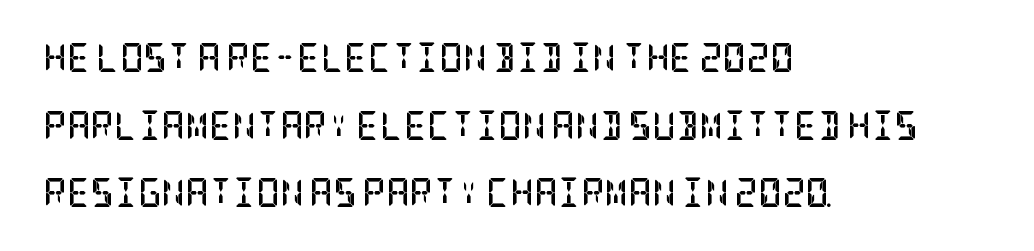
Unlike a clean sans, this face finishes its strokes with serifs. Caption: multi-line text, flush left, ragged right. Line spacing here is loose. The horizontal fit of the characters is conventional and even. Characters remain perfectly vertical along every line. The strip under each line holds only bare page.
